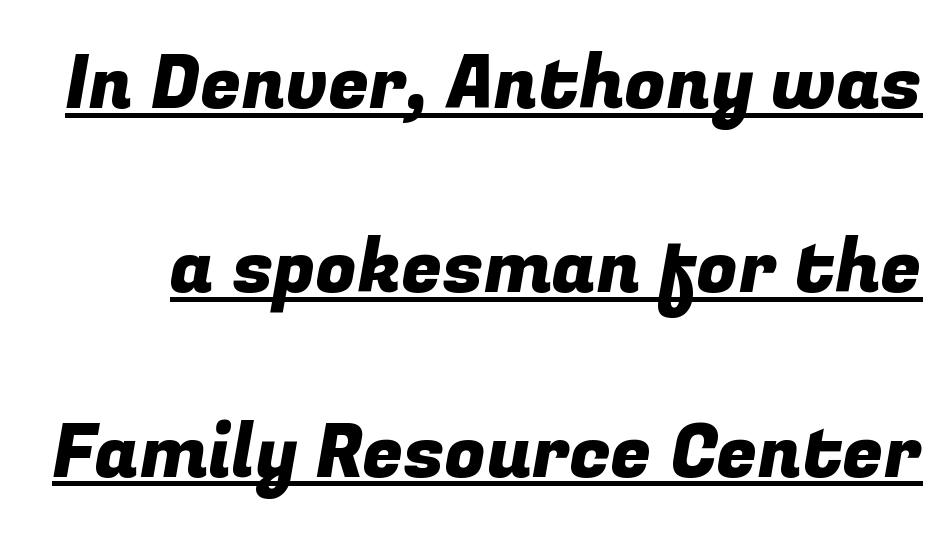
Somebody hit Ctrl+U on this one — the words are underlined. Look at the bottom of the vertical strokes: they stop flat, with no serifs. This sample has the flowing, uneven cadence of proportional lettering. Inter-character spacing is left at the font's built-in metrics.
